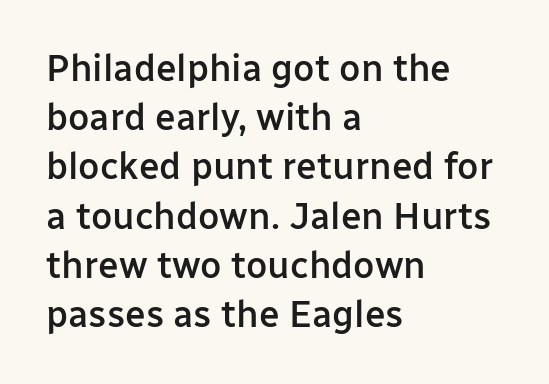
Italic? Not at all — the glyphs are vertical. Stroke thickness is moderately raised; the sample reads as semibold. Is there much room between lines? A standard amount, neither cramped nor airy. Compared with typical body copy, the letter spacing here is the same.
